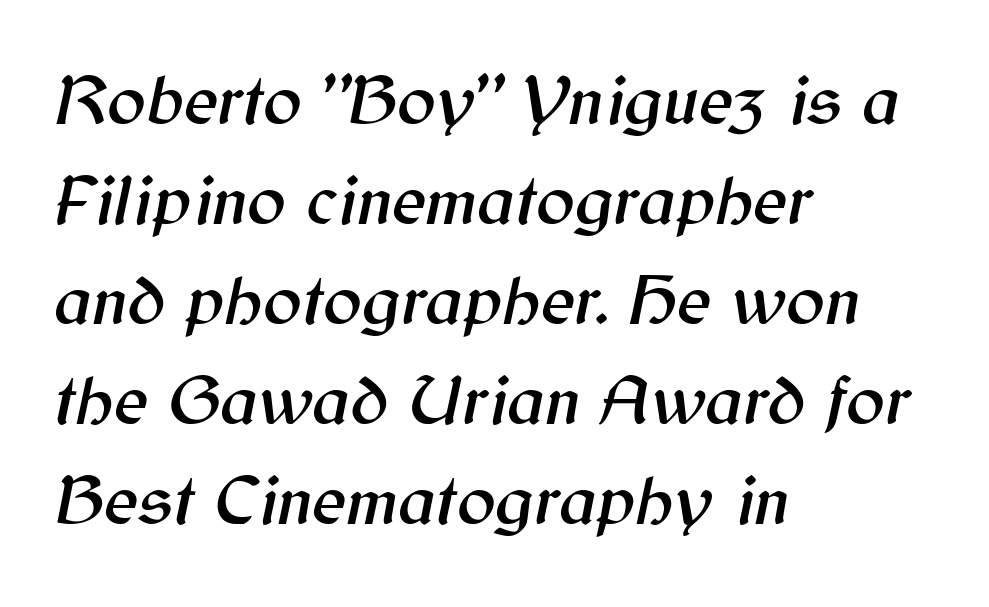
Q: Is the text italic (slanted)? A: Yes, it leans right by about 12 degrees.
Q: Is the text underlined? A: No.
Q: How is the paragraph aligned? A: Left-aligned.
Q: Is the spacing between letters normal or unusually wide? A: Normal.
Q: Is the spacing between lines tight, normal or loose? A: Normal.
Q: Width (condensed, normal, or wide)? A: Normal.
Q: Stroke contrast? A: Medium.
Q: x-height? A: Medium.
Q: Monospaced? A: No.
